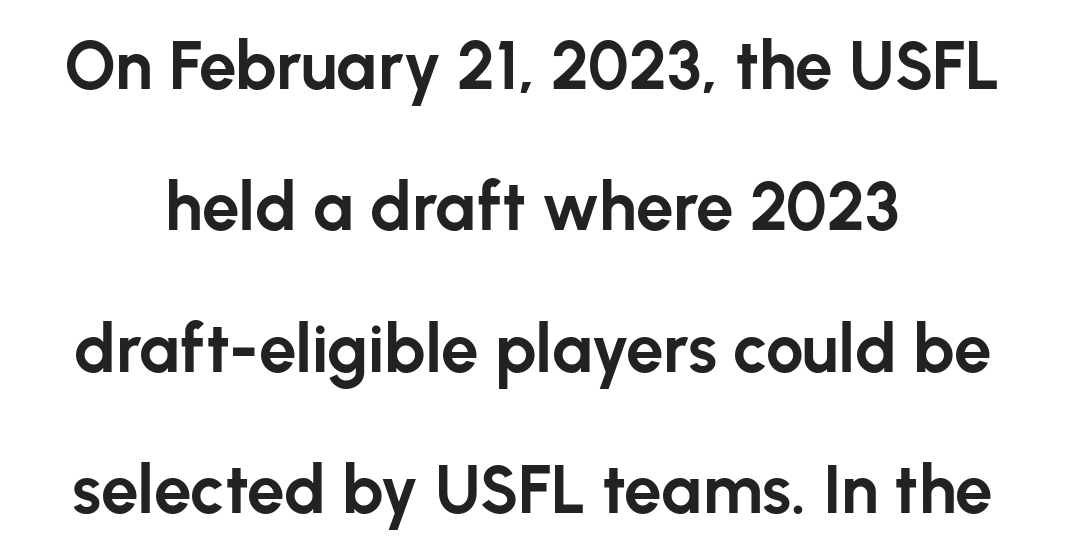
Is the type bold? Yes — the strokes are clearly thick and heavy. No extra tracking has been applied to these lines. Does the leading feel generous? Absolutely, it's lavish. Posture: vertical.
